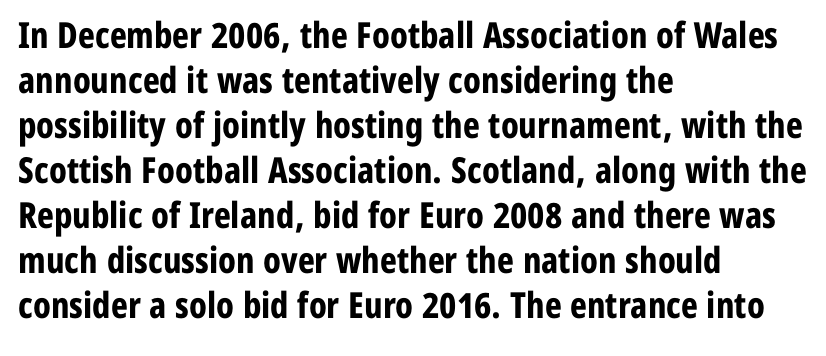
The image shows 36 px bold, condensed sans-serif type, upright; set left-aligned, normal line spacing (1.25x), normal letter spacing, not underlined; low stroke contrast and a medium x-height.
